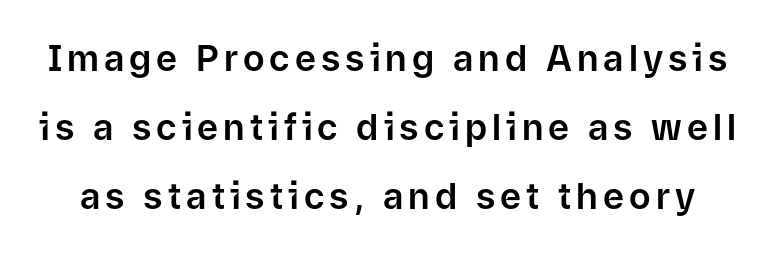
What kind of face is this? One without serifs — a sans. Just letters on the line, the space beneath them empty. Leading: increased. Looks like regular typesetting: each glyph gets only the width it needs. The letters stand straight up with perfectly vertical stems.
